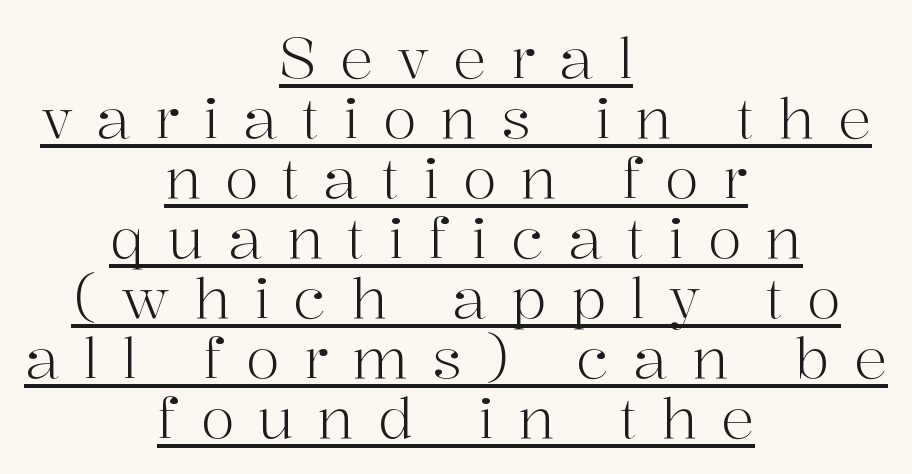
Q: Is the text bold? A: No.
Q: Is the text italic (slanted)? A: No, it is upright.
Q: Is the typeface a serif or a sans-serif typeface? A: Serif.
Q: Is the text underlined? A: Yes.
Q: How is the paragraph aligned? A: Centered.
Q: Is the spacing between letters normal or unusually wide? A: Unusually wide.
Q: Is the spacing between lines tight, normal or loose? A: Tight.
Q: Width (condensed, normal, or wide)? A: Normal.
Q: Stroke contrast? A: High.
Q: x-height? A: Medium.
Q: Monospaced? A: No.
